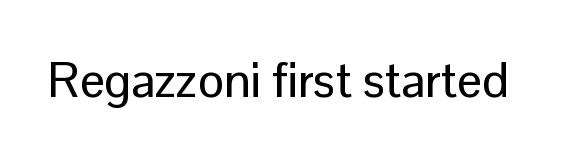
Q: Is the text italic (slanted)? A: No, it is upright.
Q: Is the typeface a serif or a sans-serif typeface? A: Sans-serif.
Q: Is the text underlined? A: No.
Q: Is the spacing between letters normal or unusually wide? A: Normal.
Q: Width (condensed, normal, or wide)? A: Normal.
Q: Stroke contrast? A: Low.
Q: x-height? A: Medium.
Q: Monospaced? A: No.
